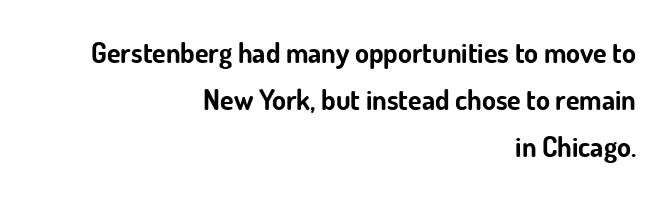
The image shows 28 px bold sans-serif type, upright; set right-aligned, normal line spacing (1.67x), normal letter spacing, not underlined; low stroke contrast and a small x-height.
